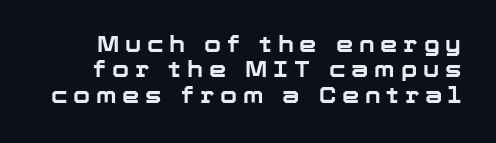
{"italic": "no", "bold": "yes", "underline": "no", "line_spacing": "tight", "line_spacing_ratio": 1.15, "letter_spacing": "wide", "letter_spacing_em": 0.26, "glyph_px": 22}
